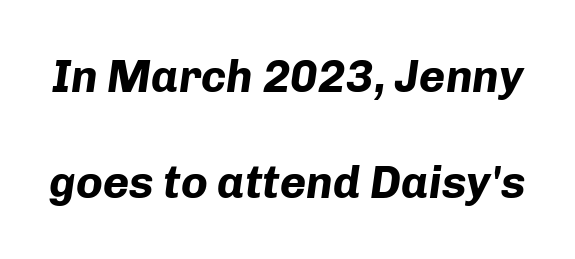
{"italic": "yes", "lean": "right", "slant_degrees": 8, "bold": "yes", "weight": "bold", "width": "normal", "stroke_contrast": "low", "x_height": "medium", "monospaced": "no", "underline": "no", "line_spacing": "loose", "line_spacing_ratio": 2.35, "letter_spacing": "normal", "letter_spacing_em": 0.0, "glyph_px": 45}
